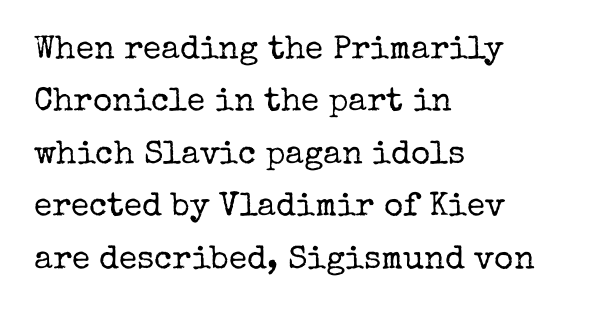
In terms of letterspacing, this is plain default setting. The foot of each line stays bare and open. If you measured baseline to baseline, you'd find a middling distance. Do the characters align in a grid? No, the font is proportional. One-word summary of the alignment: left.
